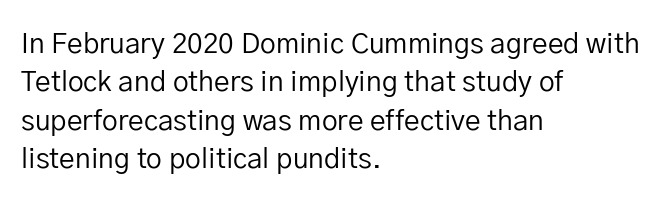
The image shows 28 px regular-weight sans-serif type, upright; set left-aligned, normal line spacing (1.37x), normal letter spacing, not underlined; low stroke contrast and a medium x-height.
